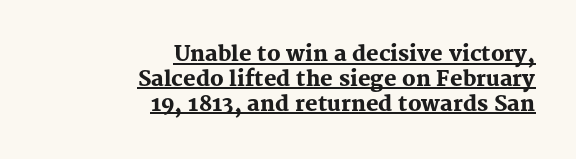
Q: Is the text bold? A: Yes.
Q: Is the text italic (slanted)? A: No, it is upright.
Q: Is the text underlined? A: Yes.
Q: How is the paragraph aligned? A: Right-aligned.
Q: Is the spacing between letters normal or unusually wide? A: Normal.
